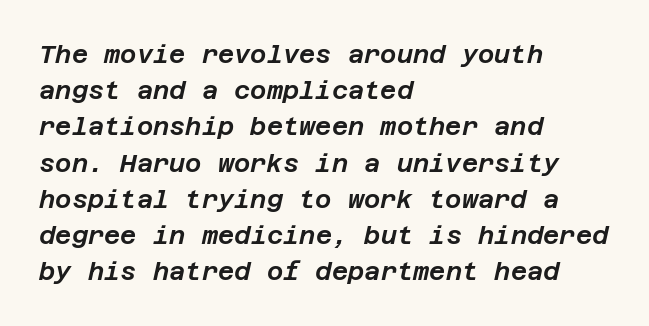
Q: Is the text italic (slanted)? A: Yes, it leans right by about 12 degrees.
Q: Is the text underlined? A: No.
Q: How is the paragraph aligned? A: Left-aligned.
Q: Is the spacing between letters normal or unusually wide? A: Normal.
Q: Is the spacing between lines tight, normal or loose? A: Normal.
